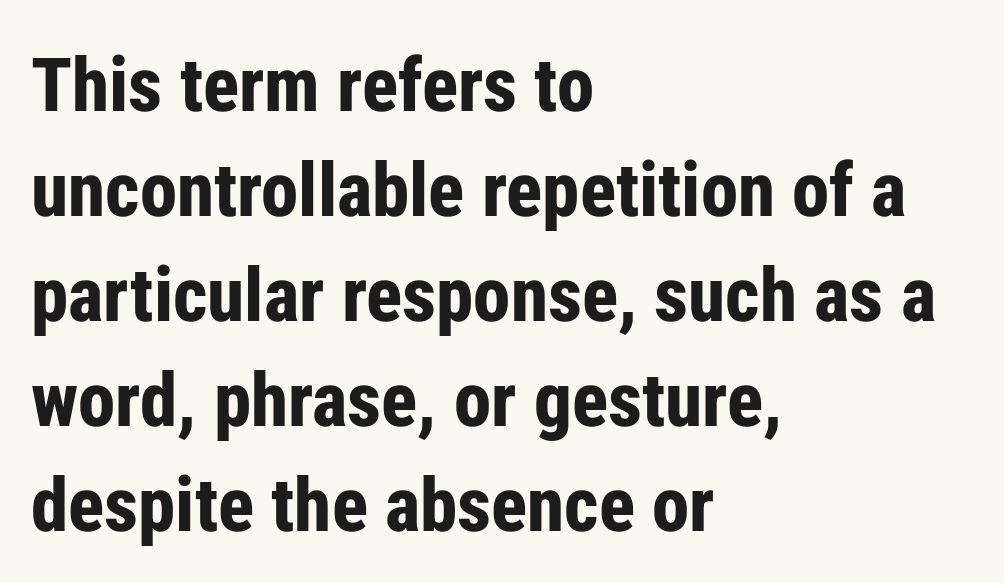
This rendering leaves character spacing at its baseline value. Do the letters lean? They stand straight. Here the designer chose a conventional face with non-uniform glyph widths. Interline gaps are of average width in this sample. The passage is arranged the way most books set body copy — flush left. Unmarked baselines from the first word to the last.
